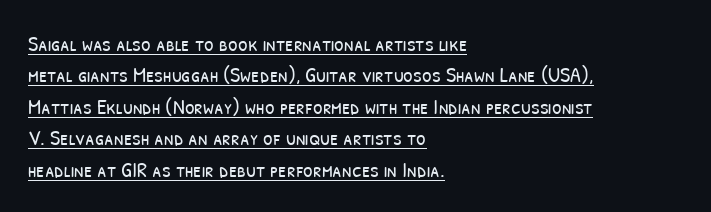
The image shows 22 px text type; set left-aligned, normal line spacing (1.43x), normal letter spacing, underlined.
